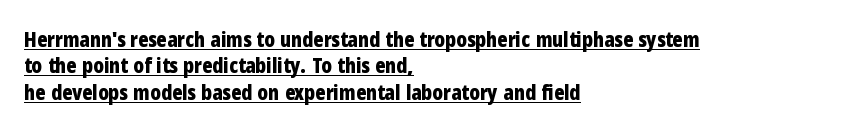
{"italic": "no", "bold": "yes", "underline": "yes", "align": "left", "line_spacing": "normal", "line_spacing_ratio": 1.26, "letter_spacing": "normal", "letter_spacing_em": 0.0, "glyph_px": 21}
